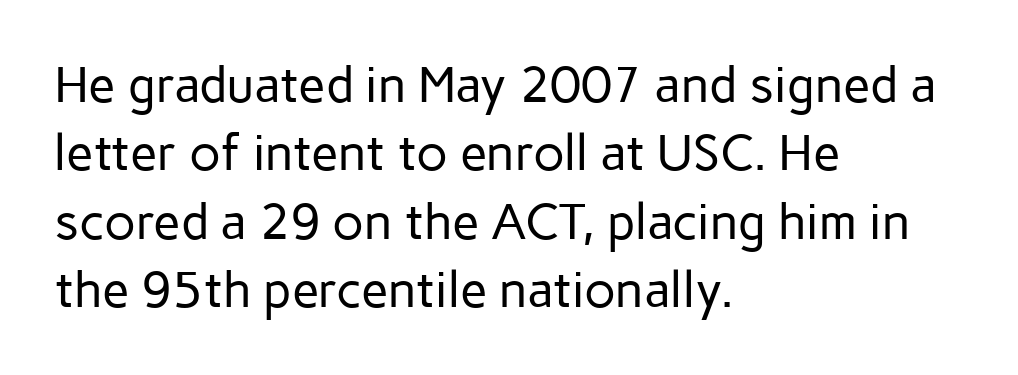
{"serif": "no", "italic": "no", "bold": "no", "weight": "regular", "width": "normal", "stroke_contrast": "low", "x_height": "medium", "monospaced": "no", "underline": "no", "align": "left", "line_spacing": "normal", "line_spacing_ratio": 1.37, "letter_spacing": "normal", "letter_spacing_em": 0.0, "glyph_px": 50}
